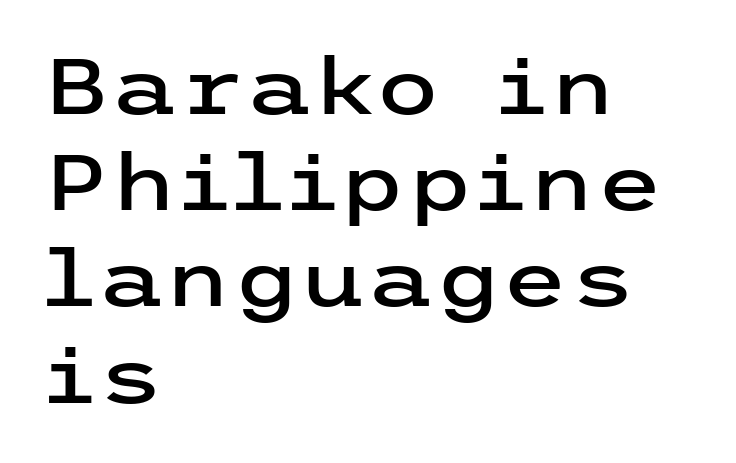
This sample uses an upright cut, with every glyph sitting square on the baseline. This is sans-serif lettering, the kind often seen on screens and signage. The specimen omits any rule beneath the text block's lines. Casual observation: everything's shoved over to the left.
